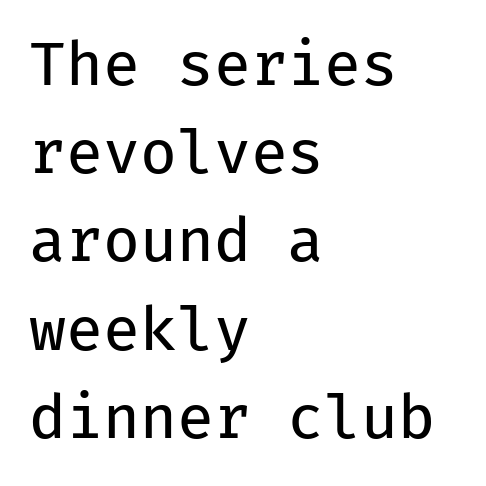
Unlike a traditional serif, this face leaves its strokes unadorned. A student would call this left alignment; a typographer would say flush left, rag right. Vertically, the passage feels balanced, rows spaced as you'd expect. How are the letters spaced? Ordinarily, with no added tracking. Ink coverage per letter is moderate at most. Nobody drew a line under any word here.
